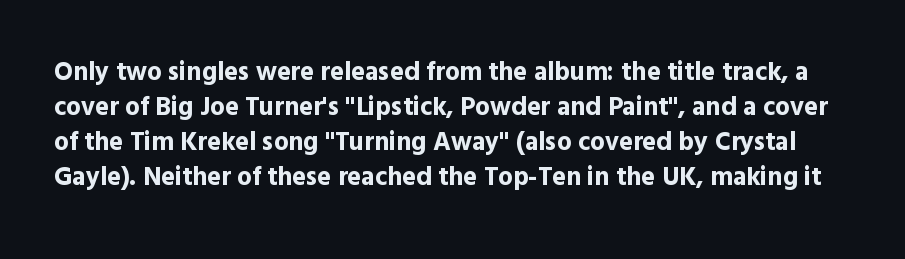
The image shows 26 px bold type, upright; set normal line spacing (1.35x), normal letter spacing, not underlined.
